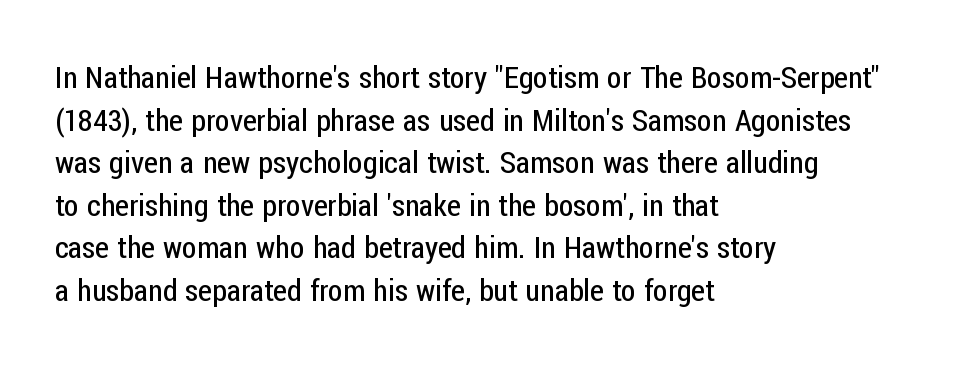
The image shows 30 px regular-weight, condensed sans-serif type, upright; set left-aligned, normal line spacing (1.42x), normal letter spacing, not underlined; low stroke contrast and a medium x-height.
